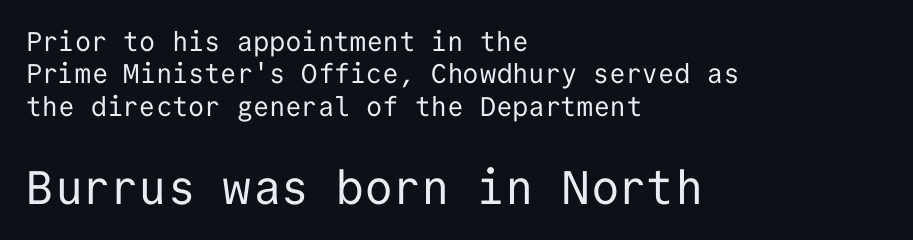
Serifs: no, the terminals of the letterforms are clean. Letters have the restrained weight of plain body copy at most. You could call the tracking neutral — neither tight nor loose. When letters stand straight like this, we call the style roman or upright.
